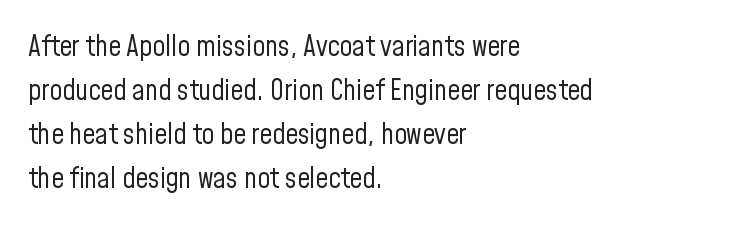
{"serif": "no", "italic": "no", "bold": "no", "weight": "regular", "width": "condensed", "stroke_contrast": "low", "x_height": "medium", "monospaced": "no", "underline": "no", "align": "left", "line_spacing": "normal", "line_spacing_ratio": 1.57, "letter_spacing": "normal", "letter_spacing_em": 0.0, "glyph_px": 28}
